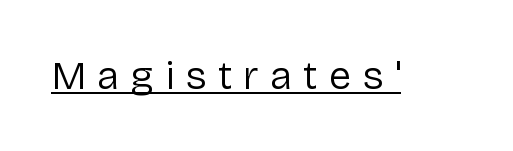
Q: Is the text bold? A: No.
Q: Is the text italic (slanted)? A: No, it is upright.
Q: Is the typeface a serif or a sans-serif typeface? A: Sans-serif.
Q: Is the text underlined? A: Yes.
Q: Is the spacing between letters normal or unusually wide? A: Unusually wide.
Q: Width (condensed, normal, or wide)? A: Normal.
Q: Stroke contrast? A: Low.
Q: x-height? A: Medium.
Q: Monospaced? A: No.
